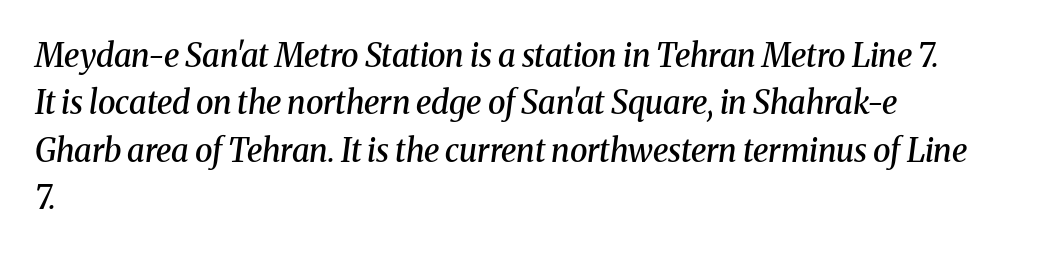
Leading matches the norm, producing a regular column. The type is set solid horizontally, with unmodified tracking. A serif font was chosen for this passage. These lines are rendered in a variable-pitch font.
